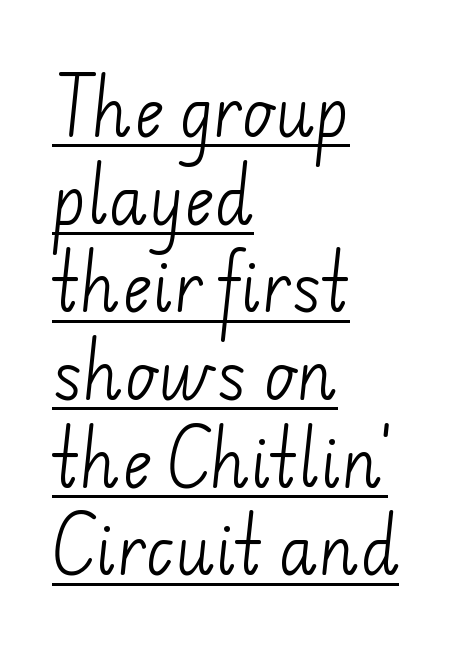
Think of a printed novel: that variable character pitch is what you see here. In designer terms, the underline attribute is active on this setting. A typesetter would call this leading conventional body-copy spacing. This rendering employs a face without finishing strokes, i.e., a sans-serif. The font is comparable to plain body text, perhaps lighter. Characters follow at the spacing the type designer built in.
